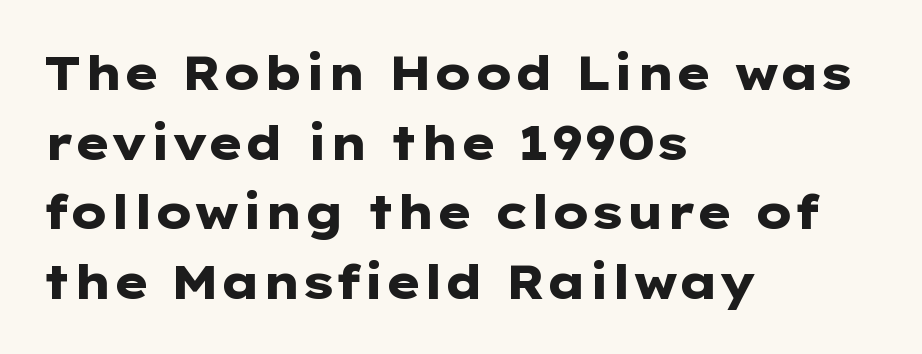
{"serif": "no", "italic": "no", "bold": "yes", "weight": "heavy", "width": "wide", "stroke_contrast": "low", "x_height": "medium", "monospaced": "no", "underline": "no", "align": "left", "line_spacing": "normal", "line_spacing_ratio": 1.48, "letter_spacing": "normal", "letter_spacing_em": 0.0, "glyph_px": 47}
